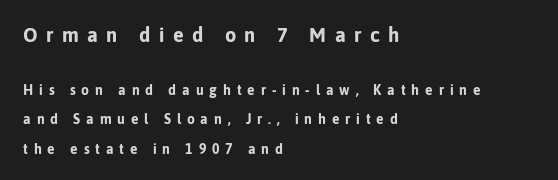
{"italic": "no", "bold": "yes", "underline": "no", "align": "left", "line_spacing": "loose", "line_spacing_ratio": 2.1, "letter_spacing": "wide", "letter_spacing_em": 0.42, "larger_block": "first", "size_ratio": 1.43, "glyph_px": 20}
